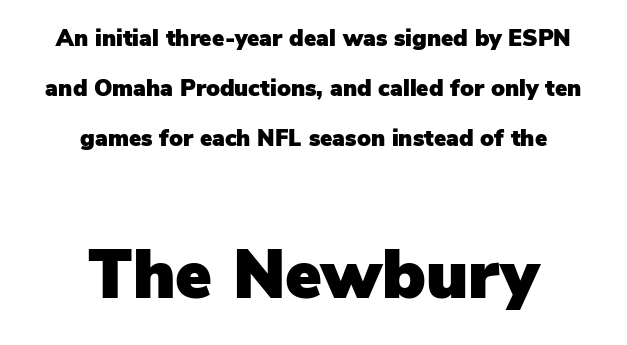
{"serif": "no", "italic": "no", "width": "normal", "stroke_contrast": "low", "x_height": "medium", "monospaced": "no", "underline": "no", "align": "center", "line_spacing": "loose", "line_spacing_ratio": 2.18, "letter_spacing": "normal", "letter_spacing_em": 0.0, "larger_block": "second", "size_ratio": 3.0, "glyph_px": 69}
